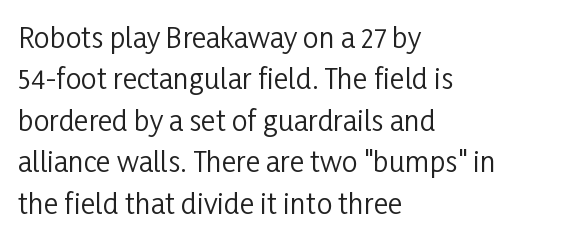
Q: Is the text bold? A: No.
Q: Is the text italic (slanted)? A: No, it is upright.
Q: Is the typeface a serif or a sans-serif typeface? A: Sans-serif.
Q: Is the text underlined? A: No.
Q: How is the paragraph aligned? A: Left-aligned.
Q: Is the spacing between letters normal or unusually wide? A: Normal.
Q: Is the spacing between lines tight, normal or loose? A: Normal.
Q: Width (condensed, normal, or wide)? A: Condensed.
Q: Stroke contrast? A: Low.
Q: x-height? A: Medium.
Q: Monospaced? A: No.
